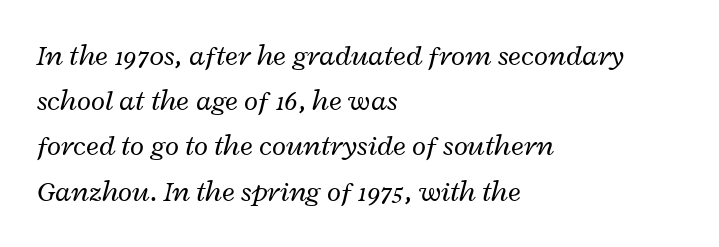
Q: Is the text bold? A: No.
Q: Is the text italic (slanted)? A: Yes, it leans right by about 12 degrees.
Q: Is the text underlined? A: No.
Q: How is the paragraph aligned? A: Left-aligned.
Q: Is the spacing between letters normal or unusually wide? A: Normal.
Q: Is the spacing between lines tight, normal or loose? A: Normal.
Q: Width (condensed, normal, or wide)? A: Wide.
Q: Stroke contrast? A: Low.
Q: x-height? A: Medium.
Q: Monospaced? A: No.
